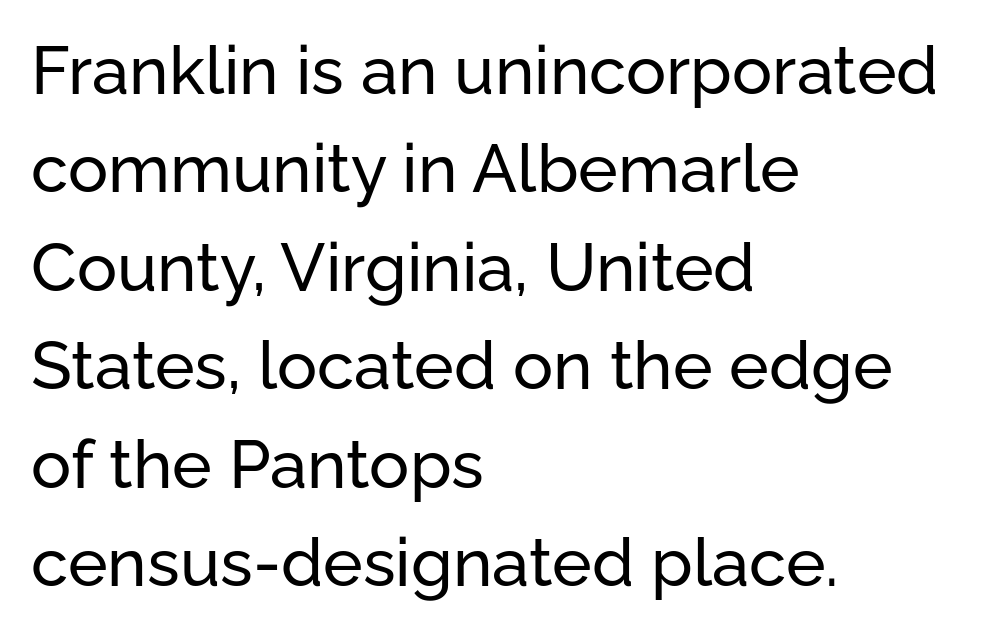
The image shows 67 px sans-serif type, upright; set left-aligned, normal line spacing (1.47x), normal letter spacing, not underlined; low stroke contrast and a medium x-height.
